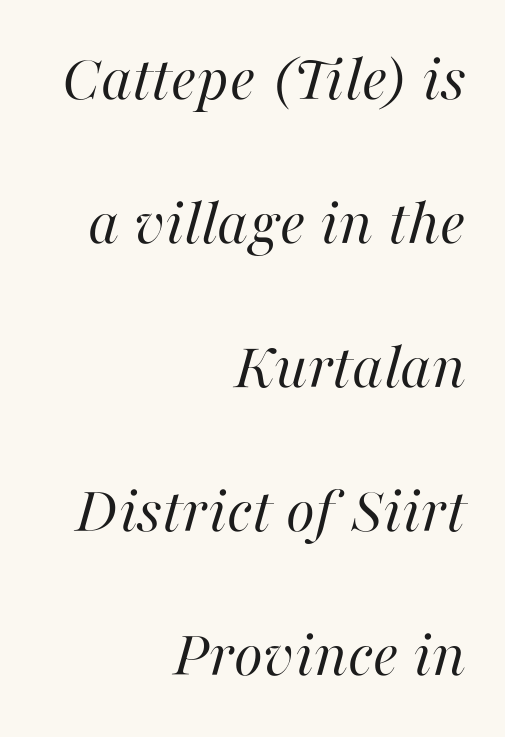
The image shows 67 px regular-weight type, italic (leaning right); set right-aligned, loose line spacing (2.15x), normal letter spacing, not underlined; high stroke contrast and a medium x-height.
